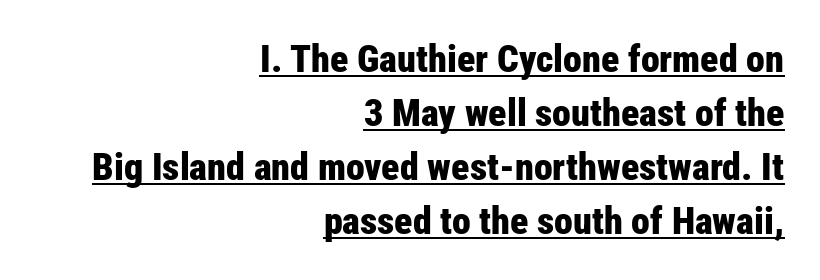
The image shows 38 px bold, condensed sans-serif type, upright; set right-aligned, normal line spacing (1.42x), normal letter spacing, underlined; low stroke contrast and a medium x-height.
